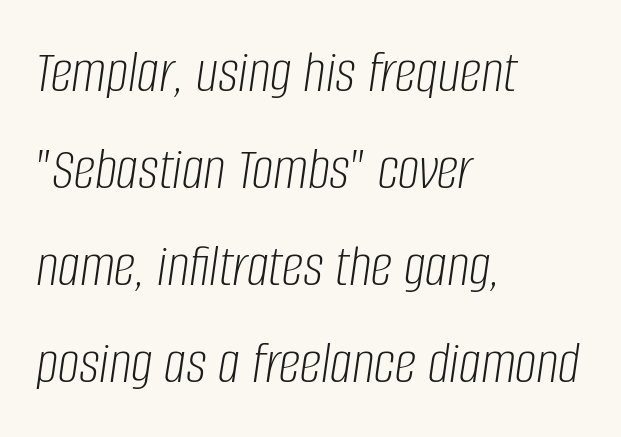
Nobody touched the tracking dial on this one. The passage shown is typed in a proportional face where columns would drift. The typesetting does not lean heavy: it is not bold. The words here are not underlined.
